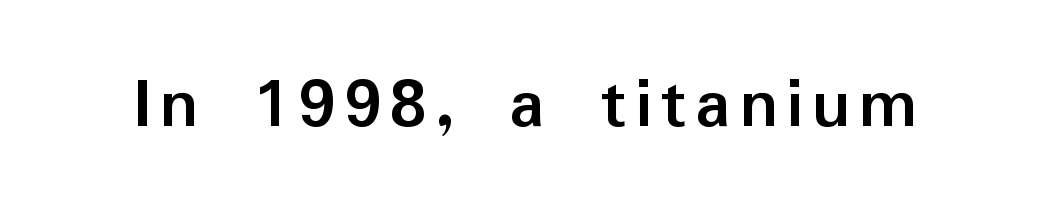
Q: Is the text bold? A: Yes.
Q: Is the text italic (slanted)? A: No, it is upright.
Q: Is the typeface a serif or a sans-serif typeface? A: Sans-serif.
Q: Is the text underlined? A: No.
Q: Width (condensed, normal, or wide)? A: Normal.
Q: Stroke contrast? A: Low.
Q: x-height? A: Medium.
Q: Monospaced? A: No.
